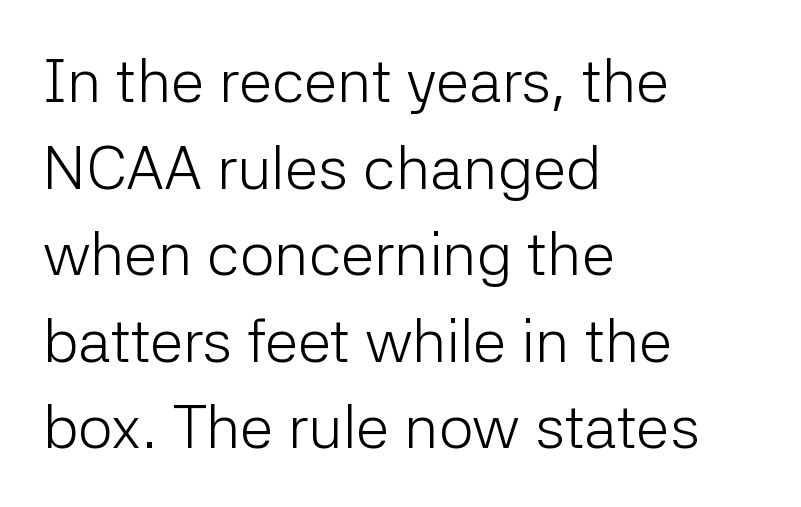
{"serif": "no", "italic": "no", "bold": "no", "weight": "light", "width": "normal", "stroke_contrast": "low", "x_height": "medium", "monospaced": "no", "underline": "no", "align": "left", "line_spacing": "normal", "line_spacing_ratio": 1.42, "letter_spacing": "normal", "letter_spacing_em": 0.0, "glyph_px": 61}
